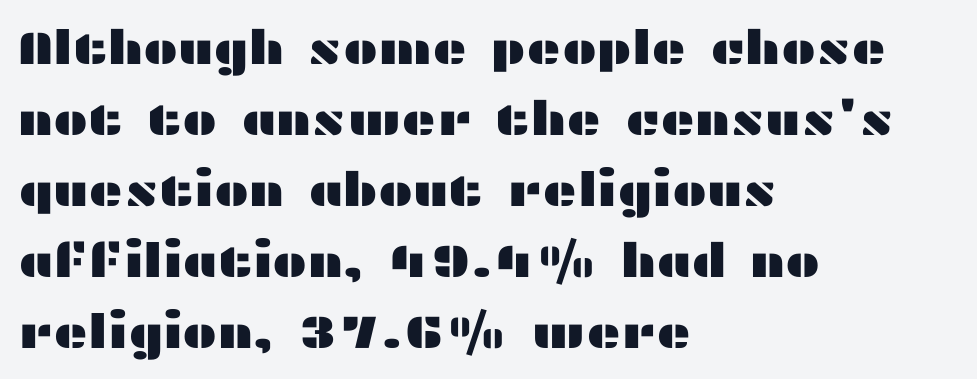
The image shows 47 px wide sans-serif type, upright; set left-aligned, normal line spacing (1.51x), normal letter spacing, not underlined; medium stroke contrast and a medium x-height.
